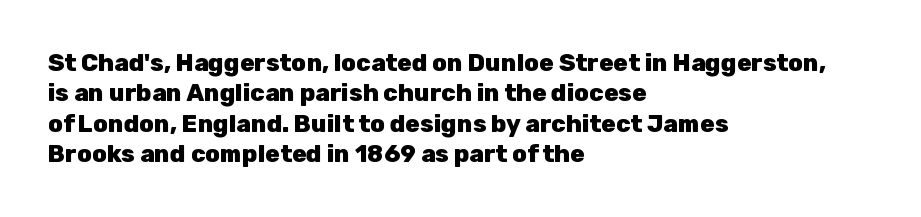
Q: Is the text bold? A: Yes.
Q: Is the text italic (slanted)? A: No, it is upright.
Q: Is the text underlined? A: No.
Q: How is the paragraph aligned? A: Left-aligned.
Q: Is the spacing between letters normal or unusually wide? A: Normal.
Q: Is the spacing between lines tight, normal or loose? A: Normal.
